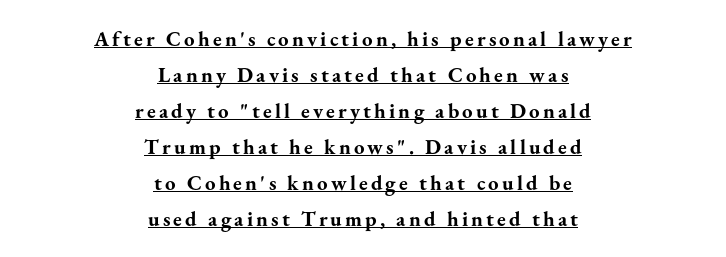
The typography opts for an upright posture over an oblique one. A baseline rule has been typeset under these characters. How heavy is the stroke? Heavy — this is a bold. Notice how the passage keeps no hard edge, just a central spine.
